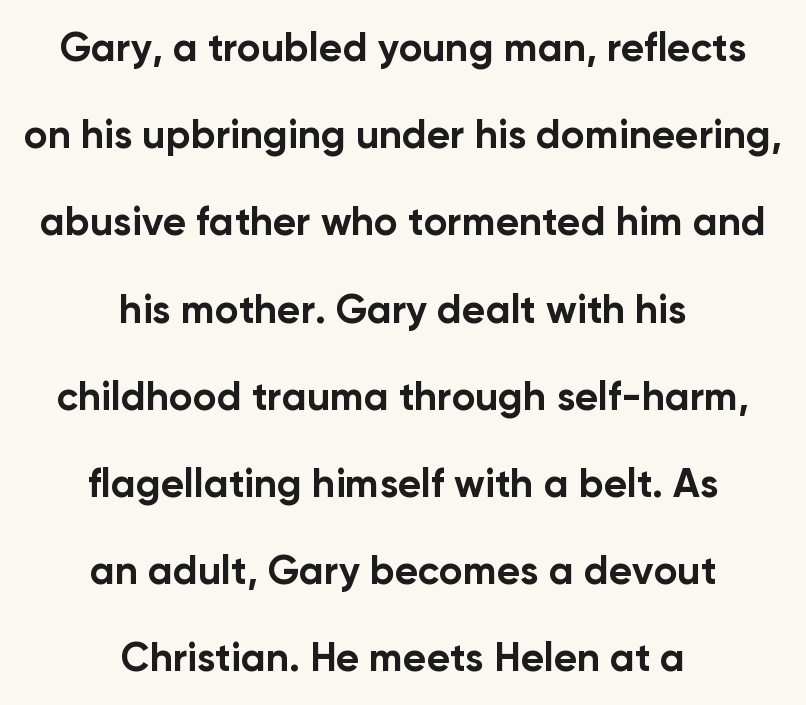
The image shows 40 px bold sans-serif type, upright; set centered, loose line spacing (2.18x), normal letter spacing, not underlined; low stroke contrast and a medium x-height.
